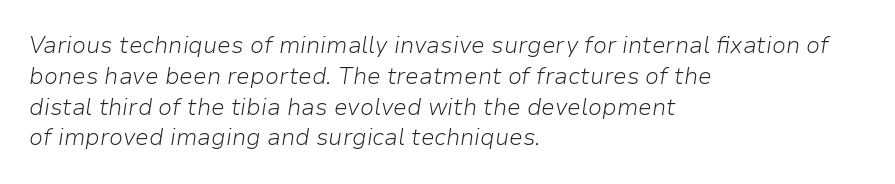
Q: Is the text bold? A: No.
Q: Is the text italic (slanted)? A: Yes, it leans right by about 9 degrees.
Q: Is the text underlined? A: No.
Q: How is the paragraph aligned? A: Left-aligned.
Q: Is the spacing between letters normal or unusually wide? A: Normal.
Q: Is the spacing between lines tight, normal or loose? A: Normal.
